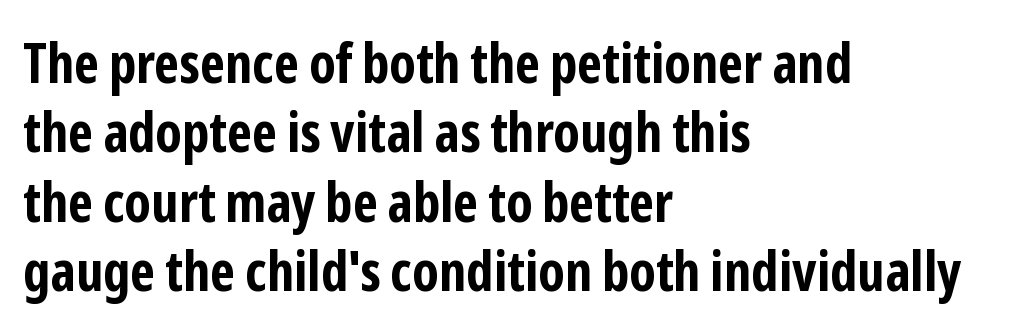
{"serif": "no", "italic": "no", "bold": "yes", "weight": "bold", "width": "condensed", "stroke_contrast": "low", "x_height": "medium", "monospaced": "no", "underline": "no", "align": "left", "line_spacing_ratio": 1.24, "letter_spacing": "normal", "letter_spacing_em": 0.0, "glyph_px": 56}
